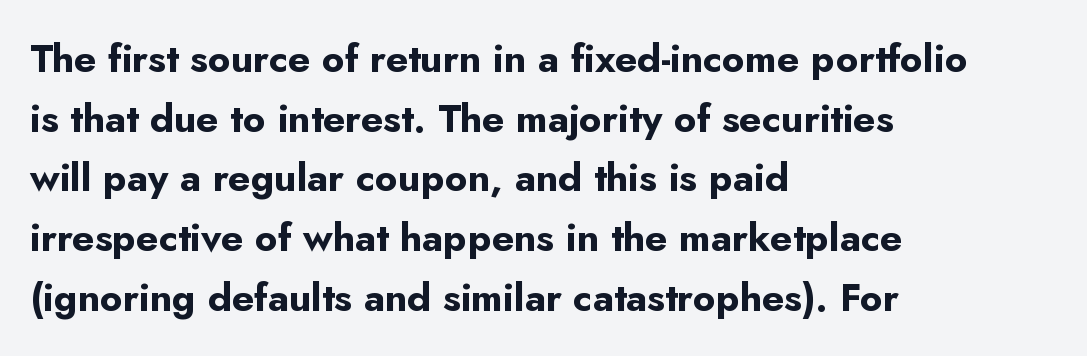
{"serif": "no", "italic": "no", "bold": "yes", "weight": "bold", "width": "normal", "stroke_contrast": "low", "x_height": "small", "monospaced": "no", "underline": "no", "align": "left", "line_spacing": "normal", "line_spacing_ratio": 1.53, "letter_spacing": "normal", "letter_spacing_em": 0.0, "glyph_px": 39}
